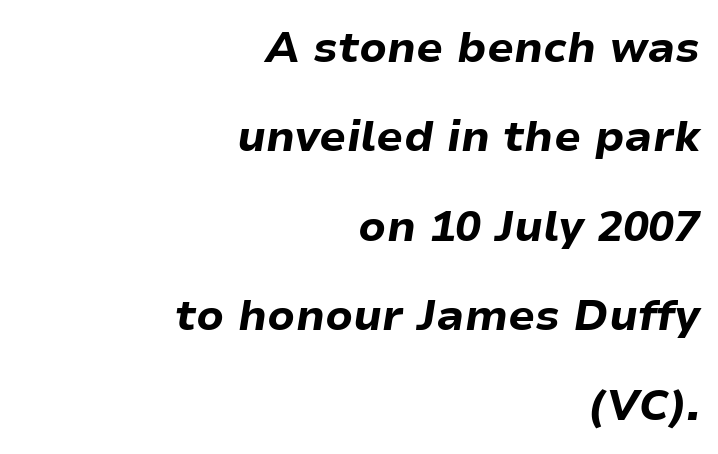
Designer's note — italics engaged. Horizontal alignment here is rightward, an uncommon choice for prose. The face used here is proportionally spaced, like ordinary book or web type. Tracking here is standard; glyphs follow each other at the usual distance.
